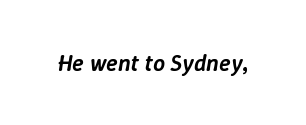
{"italic": "yes", "lean": "right", "slant_degrees": 9, "bold": "semi", "underline": "no", "letter_spacing": "normal", "letter_spacing_em": 0.0, "glyph_px": 24}
